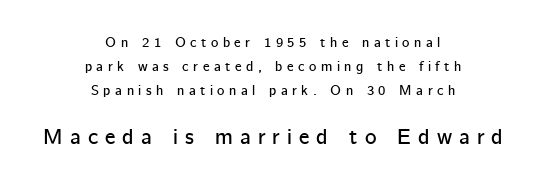
Q: Is the text italic (slanted)? A: No, it is upright.
Q: Is the text underlined? A: No.
Q: How is the paragraph aligned? A: Centered.
Q: Is the spacing between letters normal or unusually wide? A: Unusually wide.
Q: Which block of text is set in a larger size, the first (top) or the second (bottom)? A: The second (bottom) one.
